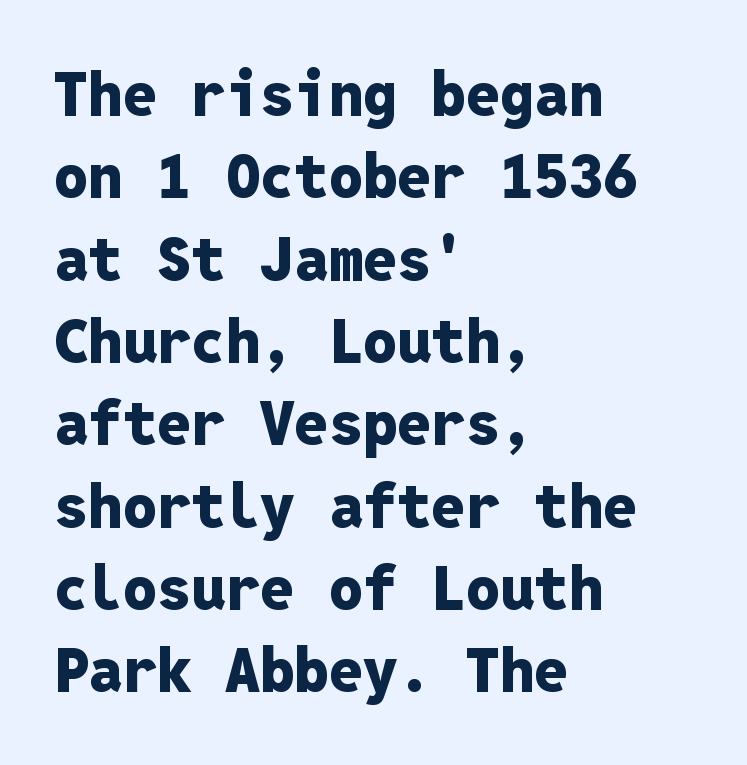
{"serif": "no", "italic": "no", "bold": "yes", "weight": "heavy", "width": "normal", "stroke_contrast": "low", "x_height": "medium", "monospaced": "yes", "underline": "no", "align": "left", "line_spacing": "normal", "line_spacing_ratio": 1.35, "letter_spacing": "normal", "letter_spacing_em": 0.0, "glyph_px": 61}
